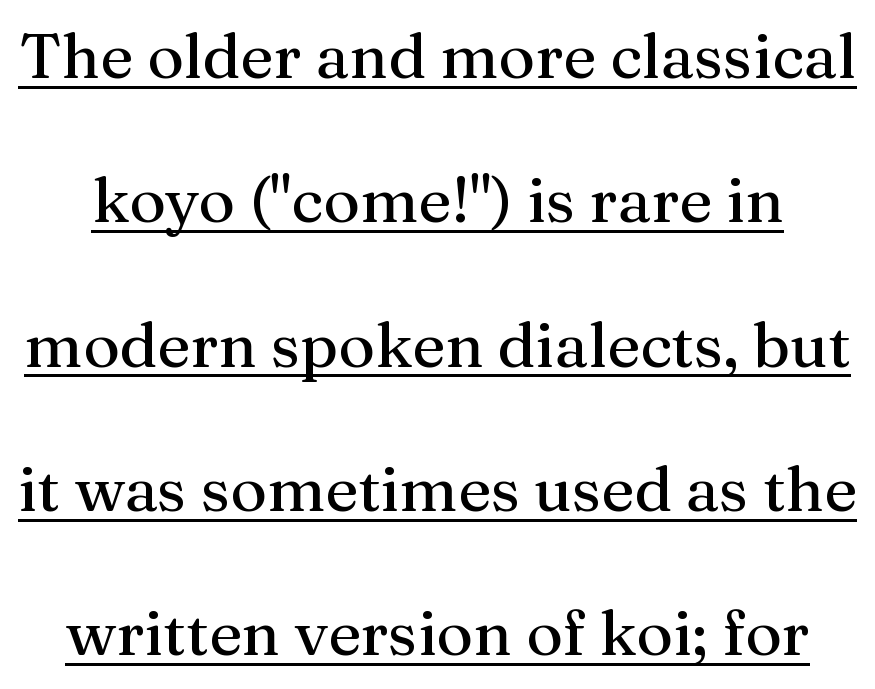
The rendering shows small feet on the letterforms — a serif design. A typesetter would call this zero additional tracking. The lines are spread far apart with generous leading. Think of a printed novel: that variable character pitch is what you see here.
